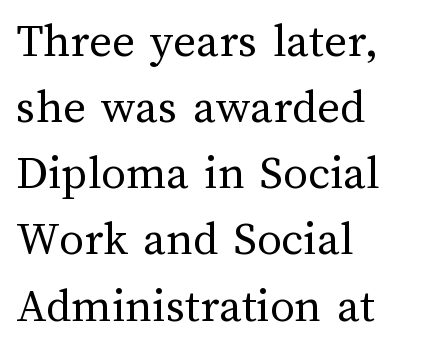
{"italic": "no", "bold": "no", "weight": "regular", "width": "normal", "stroke_contrast": "medium", "x_height": "medium", "monospaced": "no", "underline": "no", "align": "left", "line_spacing": "normal", "line_spacing_ratio": 1.35, "letter_spacing": "normal", "letter_spacing_em": 0.0, "glyph_px": 49}
